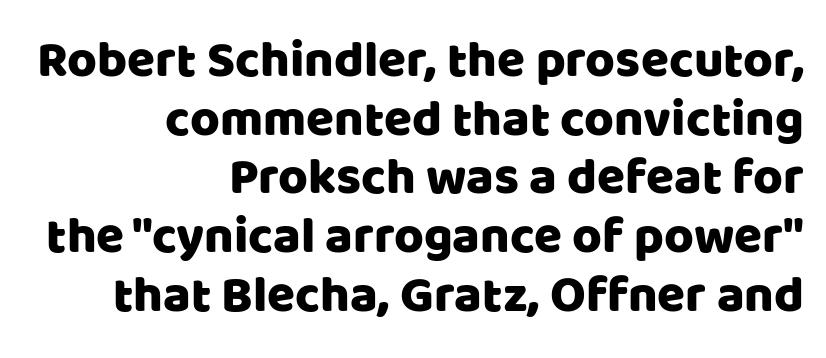
Q: Is the text italic (slanted)? A: No, it is upright.
Q: Is the typeface a serif or a sans-serif typeface? A: Sans-serif.
Q: Is the text underlined? A: No.
Q: How is the paragraph aligned? A: Right-aligned.
Q: Is the spacing between letters normal or unusually wide? A: Normal.
Q: Is the spacing between lines tight, normal or loose? A: Tight.
Q: Width (condensed, normal, or wide)? A: Normal.
Q: Stroke contrast? A: Low.
Q: x-height? A: Large.
Q: Monospaced? A: No.
